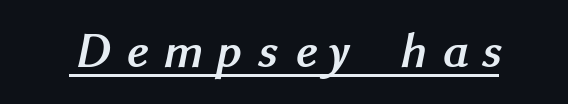
The image shows 49 px semibold sans-serif type; set unusually wide letter spacing (+0.31 em), underlined; medium stroke contrast and a medium x-height.
